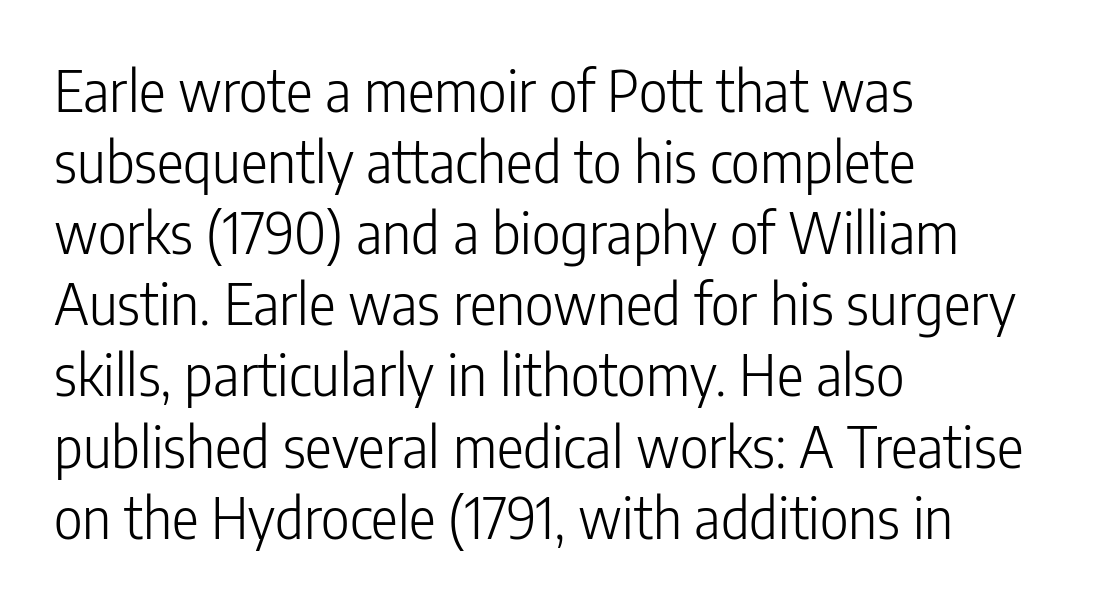
The image shows 56 px light, condensed sans-serif type, upright; set left-aligned, normal line spacing (1.27x), normal letter spacing, not underlined; low stroke contrast and a medium x-height.
